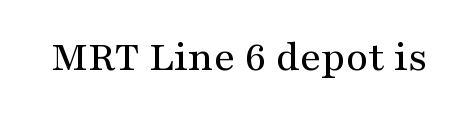
The image shows 43 px wide serif type, upright; set normal letter spacing, not underlined; medium stroke contrast and a medium x-height.
